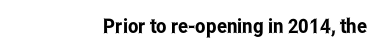
Q: Is the text italic (slanted)? A: No, it is upright.
Q: Is the text underlined? A: No.
Q: Is the spacing between letters normal or unusually wide? A: Normal.
